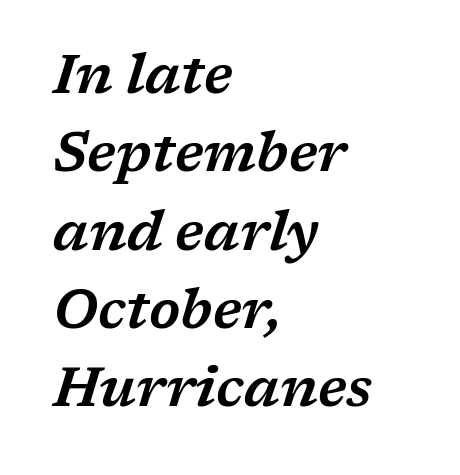
{"serif": "yes", "italic": "yes", "lean": "right", "slant_degrees": 17, "width": "wide", "stroke_contrast": "low", "x_height": "medium", "monospaced": "no", "underline": "no", "align": "left", "line_spacing": "normal", "line_spacing_ratio": 1.45, "letter_spacing": "normal", "letter_spacing_em": 0.0, "glyph_px": 54}
